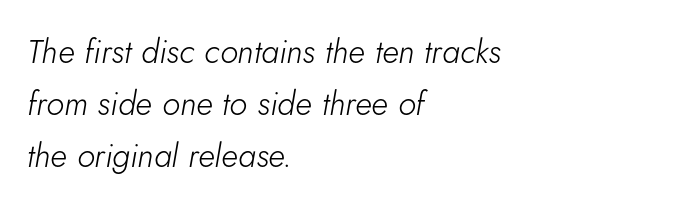
Q: Is the text bold? A: No.
Q: Is the text italic (slanted)? A: Yes, it leans right by about 5 degrees.
Q: Is the text underlined? A: No.
Q: How is the paragraph aligned? A: Left-aligned.
Q: Is the spacing between letters normal or unusually wide? A: Normal.
Q: Is the spacing between lines tight, normal or loose? A: Normal.
Q: Width (condensed, normal, or wide)? A: Normal.
Q: Stroke contrast? A: Low.
Q: x-height? A: Small.
Q: Monospaced? A: No.
